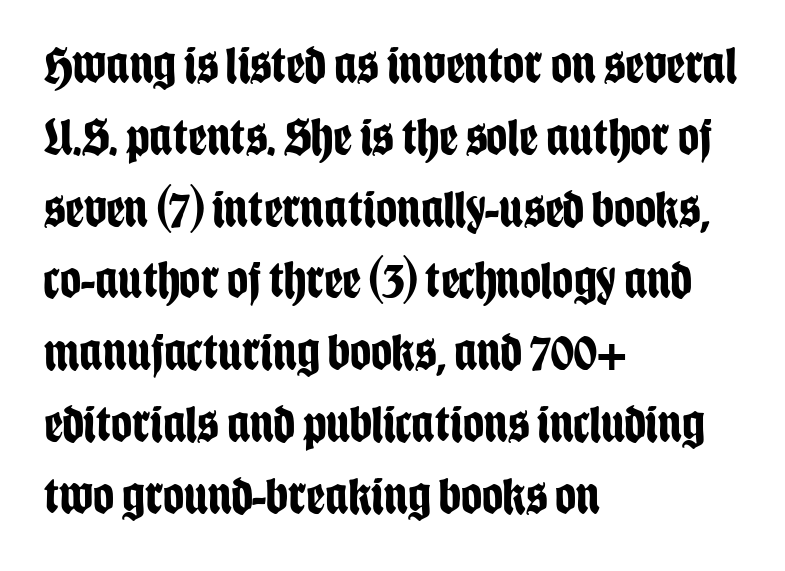
Nope, no serifs anywhere on these letters. The typesetting leans heavy: a genuine bold. Honestly, the letter spacing is just normal — you wouldn't notice it. Lines of text with bare space underneath. This rendering uses left alignment, leaving the right contour irregular. The typography opts for an upright posture over an oblique one.
